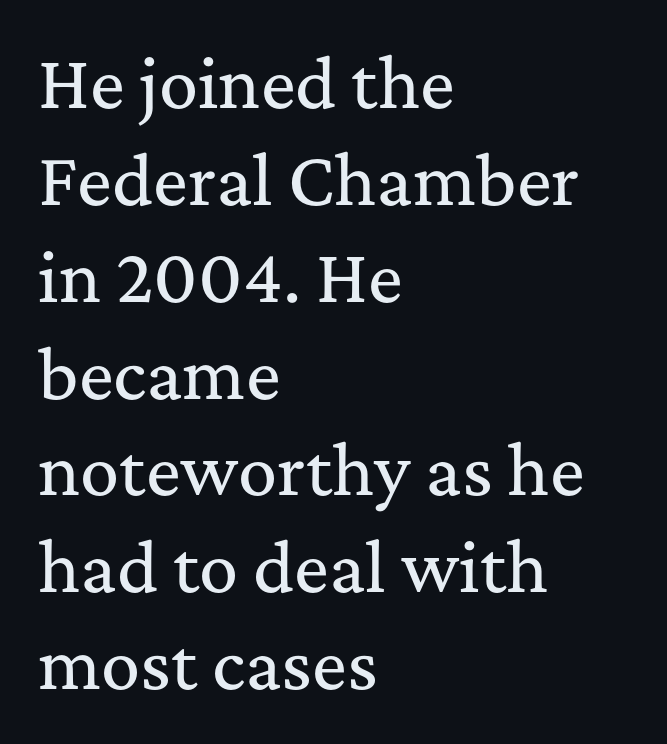
The image shows 65 px serif type, upright; set left-aligned, normal line spacing (1.49x), normal letter spacing, not underlined; medium stroke contrast and a medium x-height.
